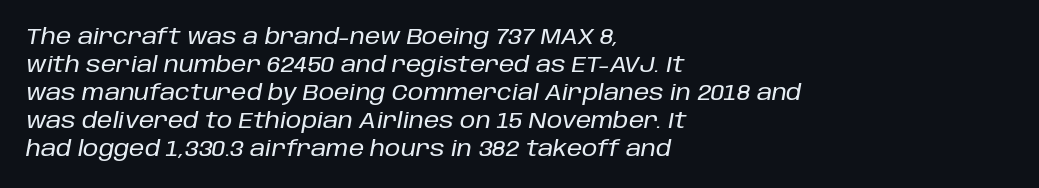
Standard letterfit; no display-style spreading of the glyphs. Is the block centered? No — it sits flush against the left margin. Characters are canted at an angle relative to the baseline's perpendicular. Words float on clear page, feet unadorned. This block has exactly the height ordinary leading produces.
